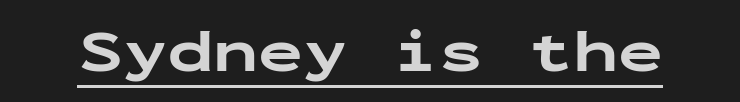
These lines are rendered in a fixed-pitch font. The characters look thick and weighty, a clear bold. Is the letter spacing exaggerated? No — it looks like the ordinary default. Every word sits above its own underline. Ordinary non-slanted type is in use.
